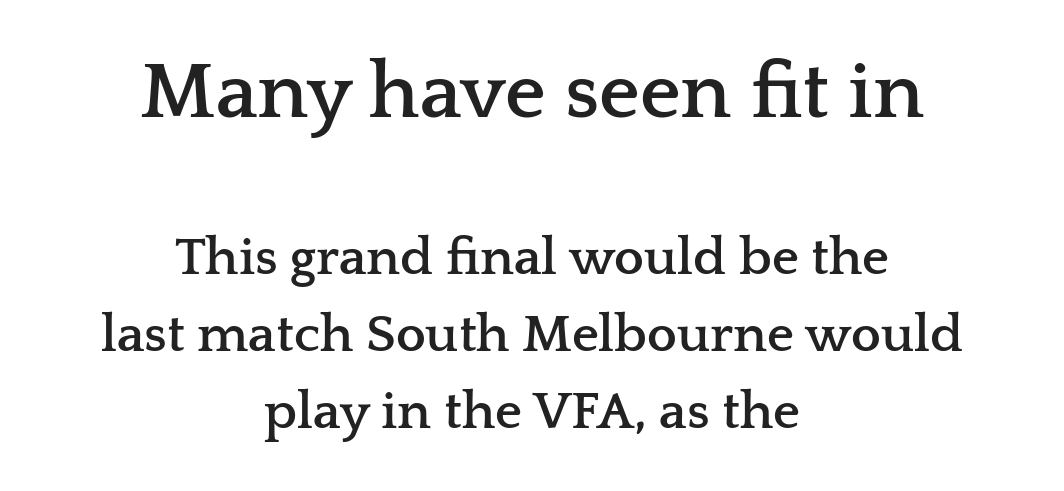
The image shows 80 px semibold, wide serif type, upright; set centered, normal line spacing (1.45x), normal letter spacing, not underlined; the first (top) block is 1.51x larger; low stroke contrast and a medium x-height.
